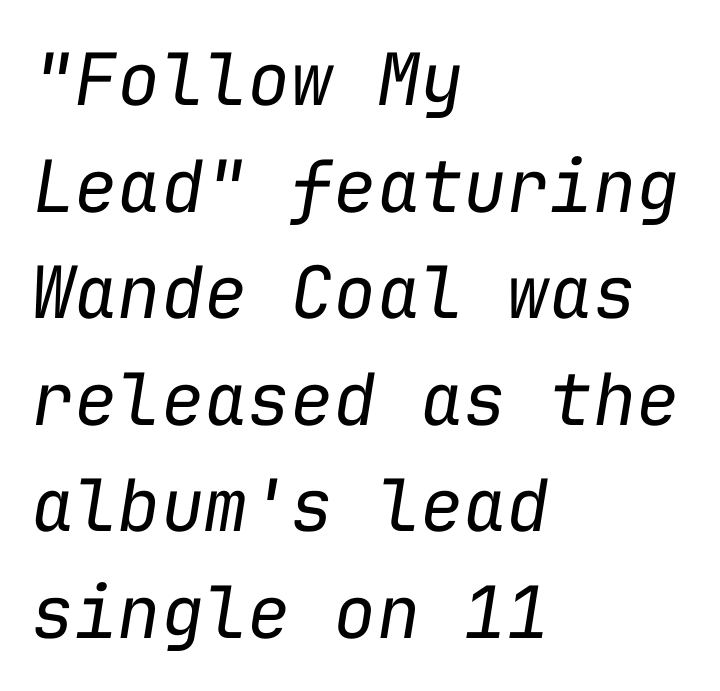
{"italic": "yes", "lean": "right", "slant_degrees": 9, "bold": "no", "weight": "regular", "width": "normal", "stroke_contrast": "low", "x_height": "medium", "monospaced": "yes", "underline": "no", "align": "left", "line_spacing": "normal", "line_spacing_ratio": 1.48, "letter_spacing": "normal", "letter_spacing_em": 0.0, "glyph_px": 72}
